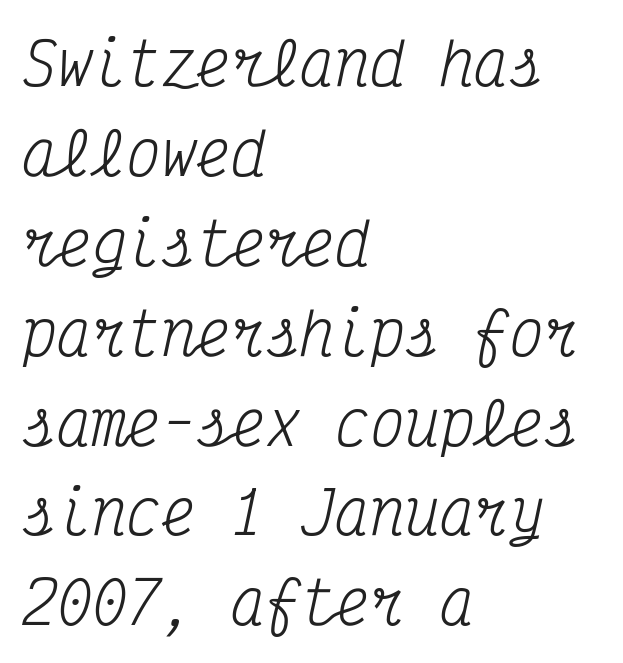
Q: Is the text bold? A: No.
Q: Is the text italic (slanted)? A: Yes, it leans right by about 12 degrees.
Q: Is the typeface a serif or a sans-serif typeface? A: Serif.
Q: Is the text underlined? A: No.
Q: How is the paragraph aligned? A: Left-aligned.
Q: Is the spacing between letters normal or unusually wide? A: Normal.
Q: Is the spacing between lines tight, normal or loose? A: Normal.
Q: Width (condensed, normal, or wide)? A: Condensed.
Q: Stroke contrast? A: Medium.
Q: x-height? A: Medium.
Q: Monospaced? A: Yes.
